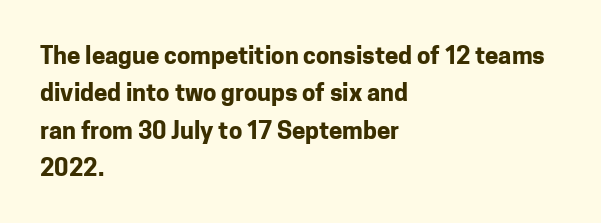
{"italic": "no", "bold": "yes", "underline": "no", "align": "left", "line_spacing": "normal", "line_spacing_ratio": 1.56, "letter_spacing": "normal", "letter_spacing_em": 0.0, "glyph_px": 24}
